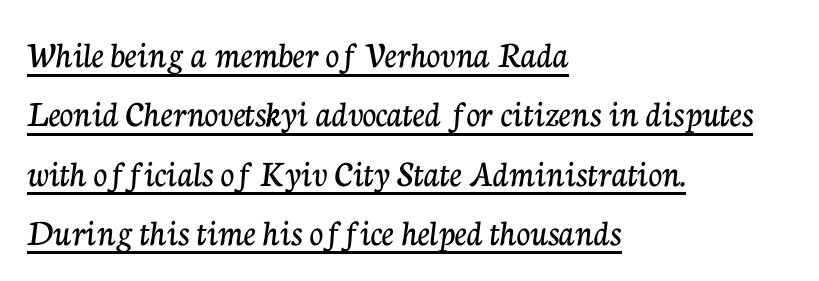
Q: Is the text italic (slanted)? A: Yes.
Q: Is the typeface a serif or a sans-serif typeface? A: Serif.
Q: Is the text underlined? A: Yes.
Q: How is the paragraph aligned? A: Left-aligned.
Q: Is the spacing between letters normal or unusually wide? A: Normal.
Q: Is the spacing between lines tight, normal or loose? A: Normal.
Q: Width (condensed, normal, or wide)? A: Normal.
Q: Stroke contrast? A: Low.
Q: x-height? A: Medium.
Q: Monospaced? A: No.
